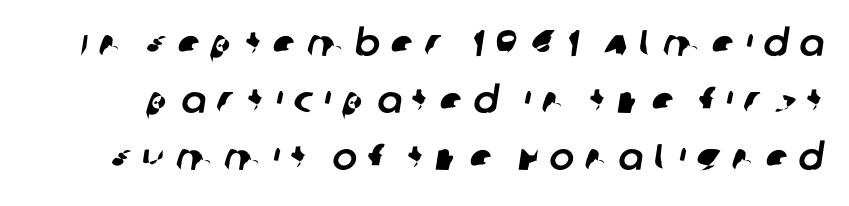
Q: Is the typeface a serif or a sans-serif typeface? A: Sans-serif.
Q: Is the text underlined? A: No.
Q: Is the spacing between letters normal or unusually wide? A: Unusually wide.
Q: Is the spacing between lines tight, normal or loose? A: Normal.
Q: Width (condensed, normal, or wide)? A: Normal.
Q: Stroke contrast? A: Low.
Q: x-height? A: Large.
Q: Monospaced? A: No.
